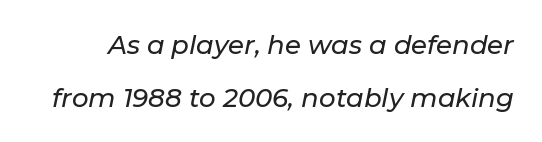
Tall strokes in this sample are angled rather than plumb. The baseline area is clear. The rendering uses a large line-height, opening up the rows. There is no visible air inserted between adjacent glyphs.
